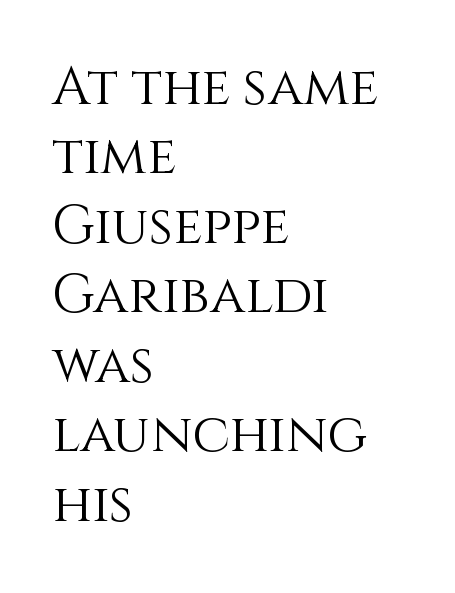
The image shows 53 px light type, upright; set left-aligned, normal line spacing (1.31x), normal letter spacing, not underlined; medium stroke contrast and a large x-height.
